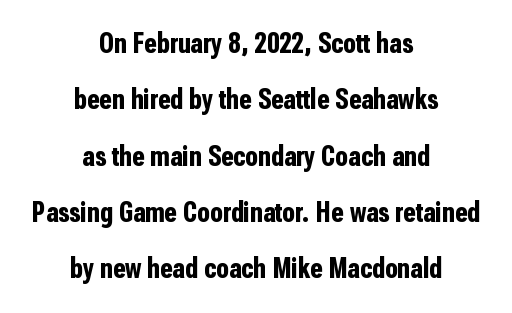
In terms of leading, this rendering errs on the spacious side. You can tell it's not italic because the verticals are truly vertical. Weight check: bold — yes, fully. Do the characters align in a grid? No, the font is proportional. No word sits above an underline.
